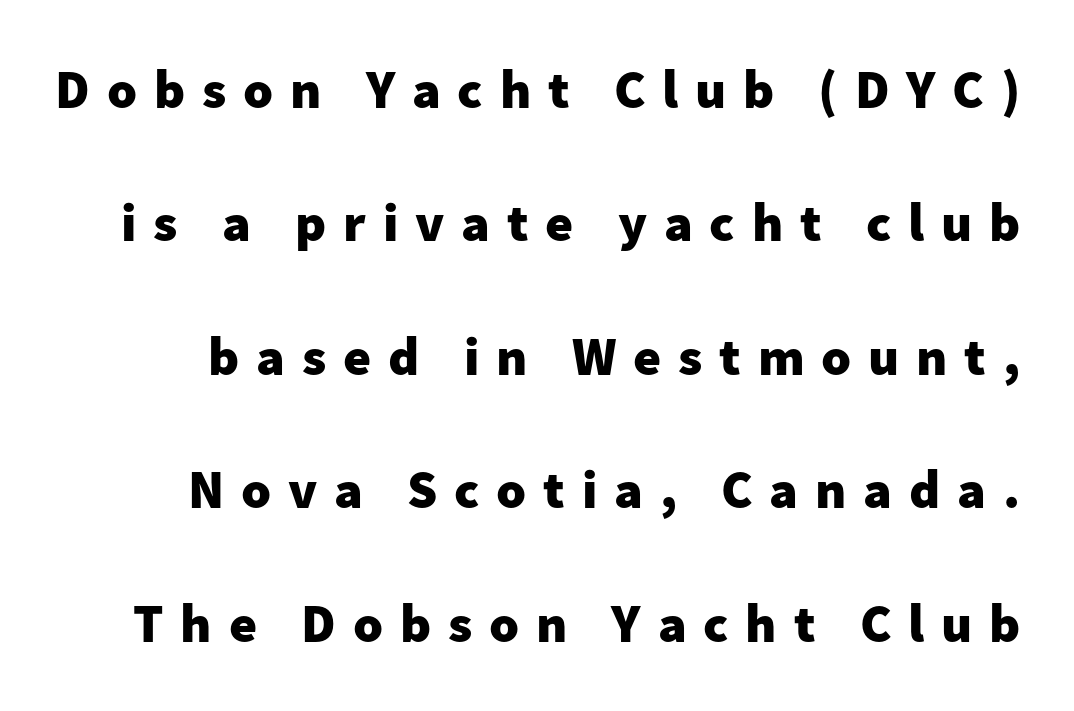
{"serif": "no", "italic": "no", "bold": "yes", "weight": "heavy", "width": "normal", "stroke_contrast": "low", "x_height": "medium", "monospaced": "no", "underline": "no", "line_spacing": "loose", "line_spacing_ratio": 2.47, "letter_spacing": "wide", "letter_spacing_em": 0.31, "glyph_px": 54}
